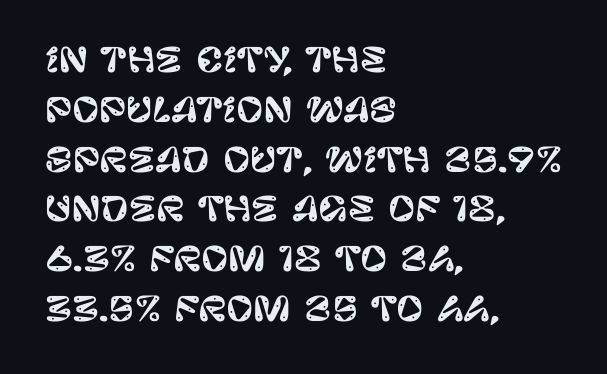
The image shows 33 px sans-serif type; set left-aligned, normal line spacing (1.51x), normal letter spacing, not underlined; low stroke contrast and a large x-height.
